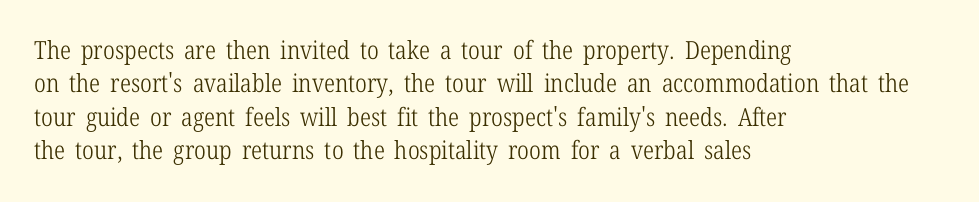
The image shows 25 px text type, upright; set left-aligned, normal line spacing (1.34x), normal letter spacing, not underlined.
